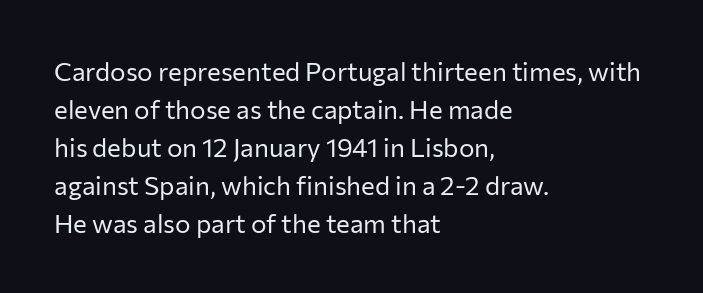
The image shows 26 px text type, upright; set left-aligned, normal line spacing (1.46x), normal letter spacing, not underlined.
